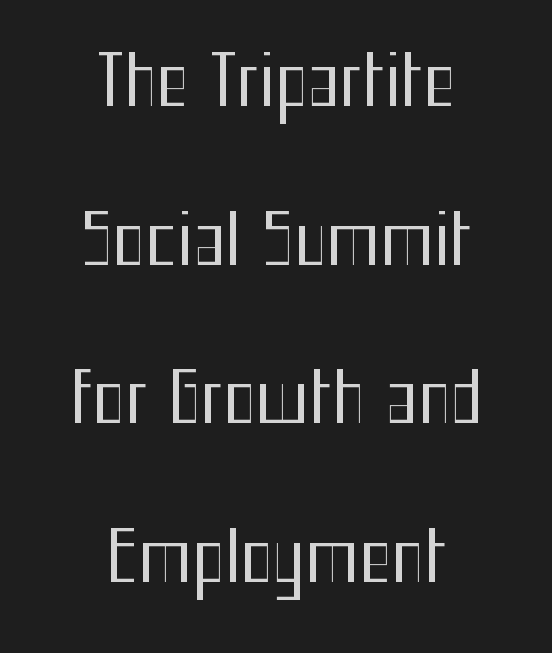
These lines are rendered in a variable-pitch font. The letterforms sit shoulder to shoulder at normal distance. Posture: upright roman. Stems and bowls with no extra thickness — not bold. A sans-serif font was chosen for this passage. The foot of each line stays bare and open.
